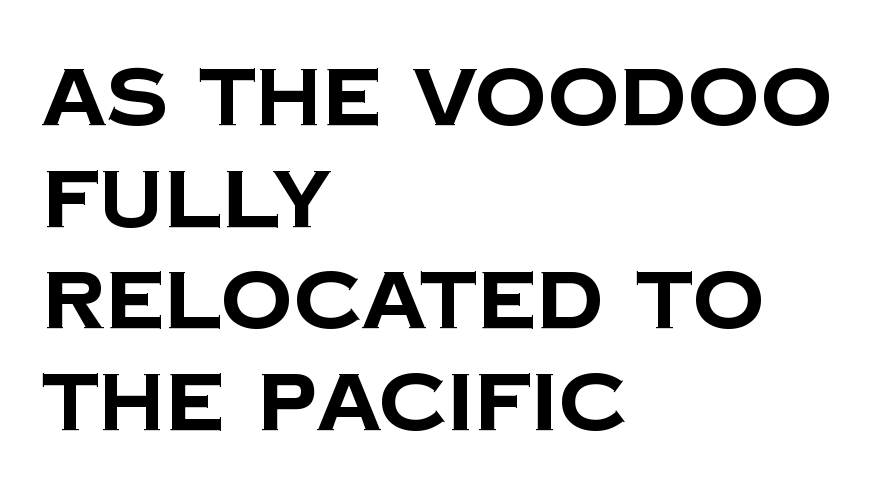
The image shows 80 px bold sans-serif type; set left-aligned, normal line spacing (1.27x), normal letter spacing, not underlined; low stroke contrast and a large x-height.
